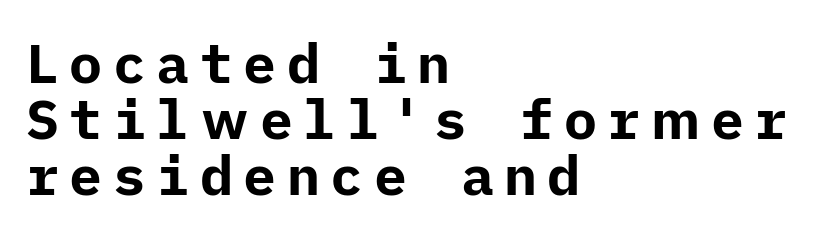
The image shows 55 px bold sans-serif type, upright; set left-aligned, tight line spacing (1.02x), not underlined; low stroke contrast and a medium x-height.
